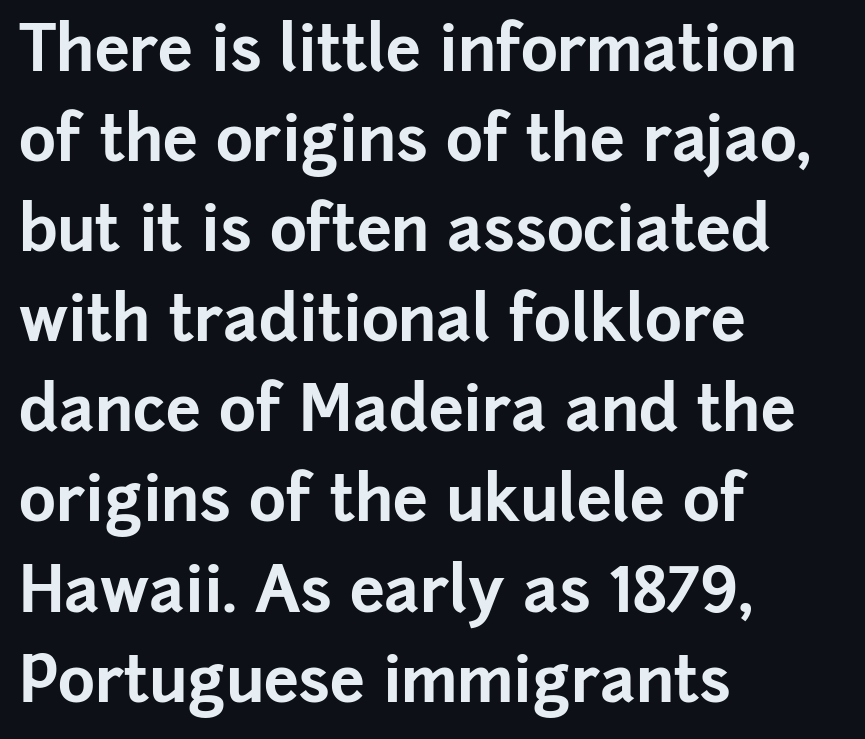
Q: Is the text bold? A: Yes.
Q: Is the text italic (slanted)? A: No, it is upright.
Q: Is the typeface a serif or a sans-serif typeface? A: Sans-serif.
Q: Is the text underlined? A: No.
Q: How is the paragraph aligned? A: Left-aligned.
Q: Is the spacing between letters normal or unusually wide? A: Normal.
Q: Is the spacing between lines tight, normal or loose? A: Normal.
Q: Width (condensed, normal, or wide)? A: Normal.
Q: Stroke contrast? A: Low.
Q: x-height? A: Medium.
Q: Monospaced? A: No.
